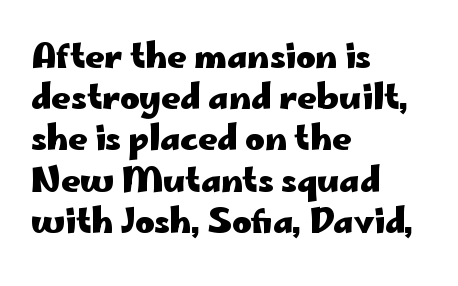
Q: Is the text bold? A: Yes.
Q: Is the text italic (slanted)? A: No, it is upright.
Q: Is the typeface a serif or a sans-serif typeface? A: Sans-serif.
Q: Is the text underlined? A: No.
Q: How is the paragraph aligned? A: Left-aligned.
Q: Is the spacing between letters normal or unusually wide? A: Normal.
Q: Is the spacing between lines tight, normal or loose? A: Normal.
Q: Width (condensed, normal, or wide)? A: Wide.
Q: Stroke contrast? A: Low.
Q: x-height? A: Small.
Q: Monospaced? A: No.
